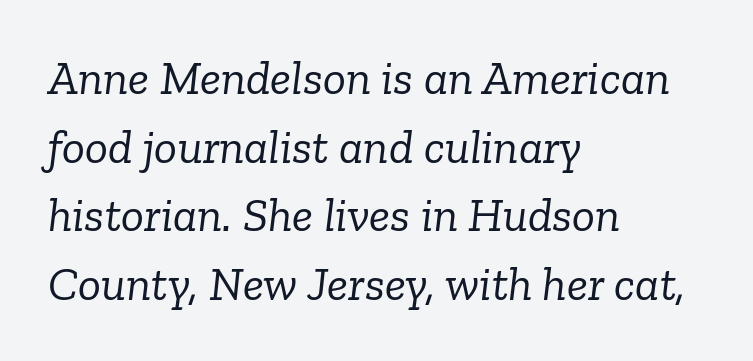
{"serif": "yes", "italic": "yes", "lean": "right", "slant_degrees": 6, "bold": "no", "weight": "light", "width": "normal", "stroke_contrast": "low", "x_height": "medium", "monospaced": "no", "underline": "no", "align": "left", "line_spacing": "normal", "line_spacing_ratio": 1.43, "letter_spacing": "normal", "letter_spacing_em": 0.0, "glyph_px": 48}
